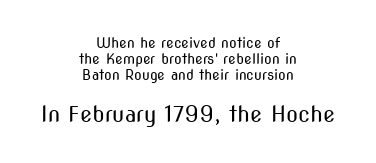
{"italic": "no", "bold": "no", "underline": "no", "align": "center", "line_spacing_ratio": 1.16, "letter_spacing": "normal", "letter_spacing_em": 0.0, "larger_block": "second", "size_ratio": 1.57, "glyph_px": 22}
